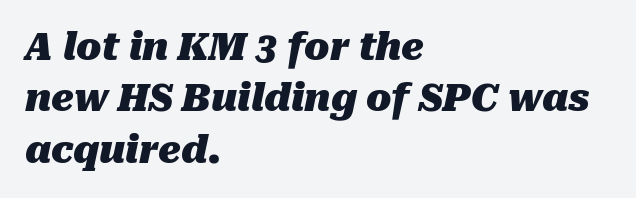
Q: Is the text bold? A: Yes.
Q: Is the text italic (slanted)? A: Yes, it leans right by about 10 degrees.
Q: Is the text underlined? A: No.
Q: How is the paragraph aligned? A: Left-aligned.
Q: Is the spacing between letters normal or unusually wide? A: Normal.
Q: Is the spacing between lines tight, normal or loose? A: Normal.
Q: Width (condensed, normal, or wide)? A: Normal.
Q: Stroke contrast? A: Medium.
Q: x-height? A: Medium.
Q: Monospaced? A: No.
